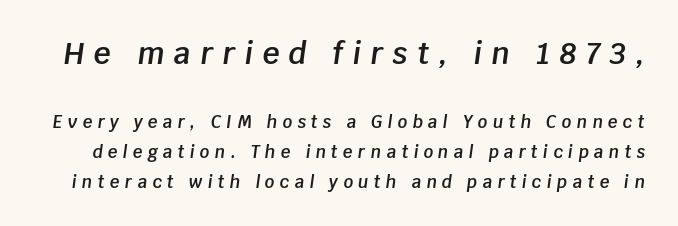
Q: Is the text bold? A: Semi-bold.
Q: Is the text italic (slanted)? A: Yes, it leans right by about 8 degrees.
Q: Is the text underlined? A: No.
Q: Is the spacing between letters normal or unusually wide? A: Unusually wide.
Q: Which block of text is set in a larger size, the first (top) or the second (bottom)? A: The first (top) one.
Q: Width (condensed, normal, or wide)? A: Normal.
Q: Stroke contrast? A: Low.
Q: x-height? A: Large.
Q: Monospaced? A: No.
